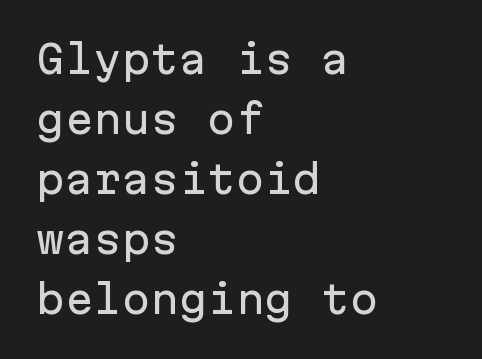
{"serif": "no", "italic": "no", "width": "normal", "stroke_contrast": "low", "x_height": "medium", "monospaced": "yes", "underline": "no", "align": "left", "line_spacing": "normal", "line_spacing_ratio": 1.58, "letter_spacing": "normal", "letter_spacing_em": 0.0, "glyph_px": 38}
